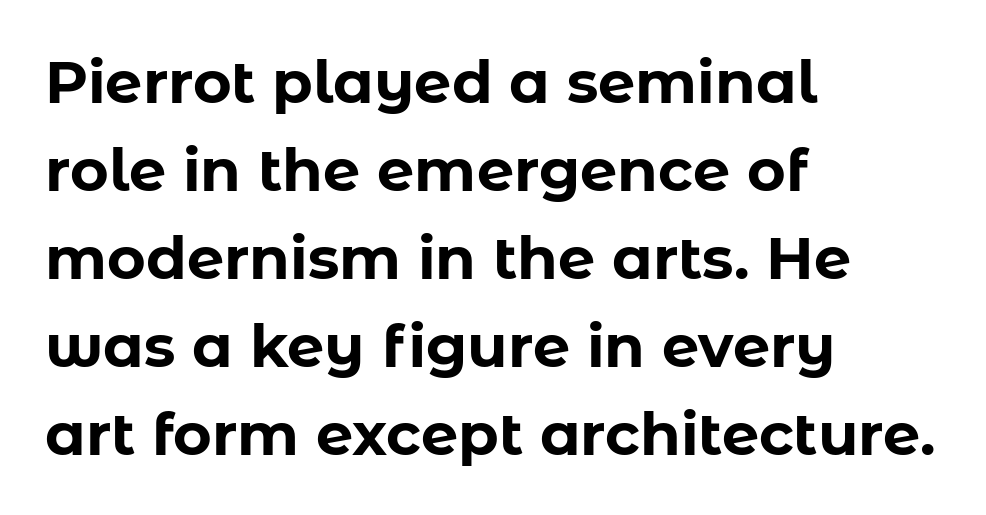
The area under the type is left untouched. Between one letter and the next there's only the usual sliver of space. Posture: straight, roman, zero tilt. Is this a sans? Yes — the strokes have no serifs.
